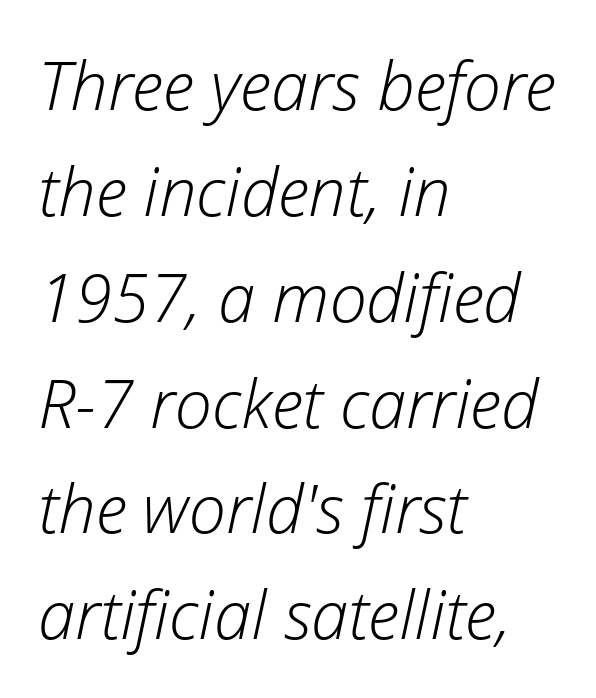
Q: Is the text bold? A: No.
Q: Is the text italic (slanted)? A: Yes, it leans right by about 12 degrees.
Q: Is the text underlined? A: No.
Q: How is the paragraph aligned? A: Left-aligned.
Q: Is the spacing between letters normal or unusually wide? A: Normal.
Q: Is the spacing between lines tight, normal or loose? A: Normal.
Q: Width (condensed, normal, or wide)? A: Normal.
Q: Stroke contrast? A: Low.
Q: x-height? A: Medium.
Q: Monospaced? A: No.
